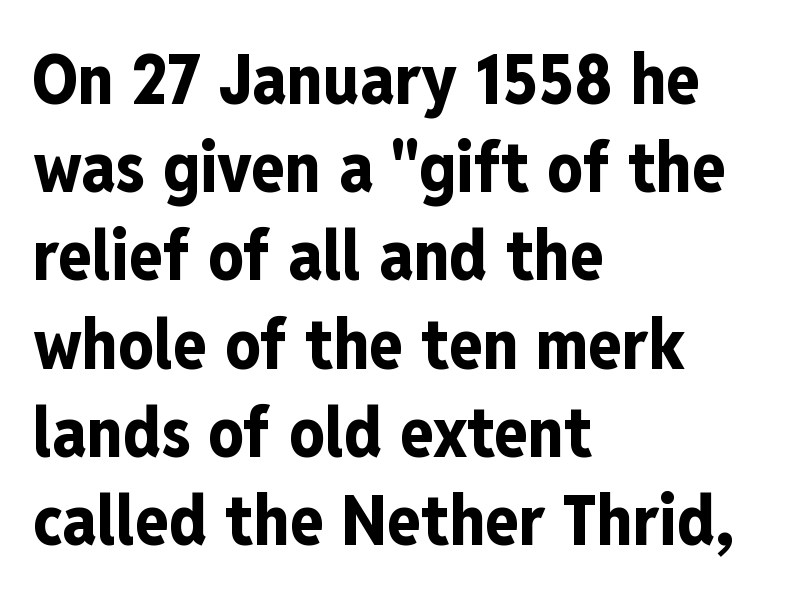
In terms of letterform style, serifs are entirely absent. The passage shown is typed in a proportional face where columns would drift. Every row of glyphs begins at an identical x-position on the left. Posture: straight, roman, zero tilt. Is there much room between lines? A standard amount, neither cramped nor airy.
